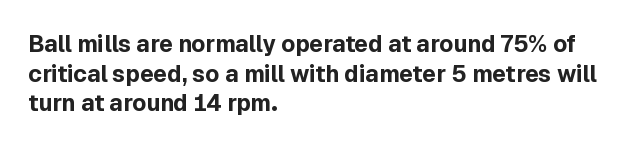
The image shows 23 px bold type, upright; set left-aligned, normal line spacing (1.29x), normal letter spacing, not underlined.
